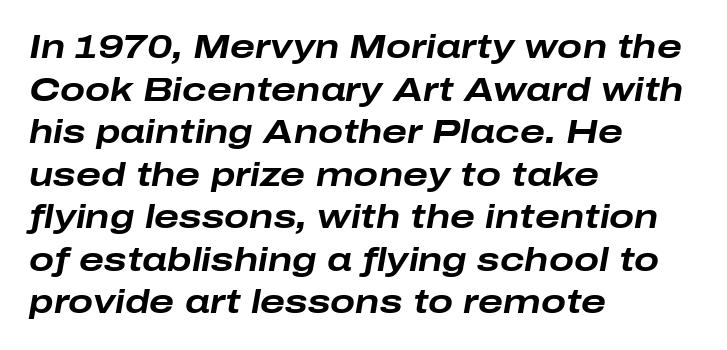
{"italic": "yes", "lean": "right", "slant_degrees": 10, "bold": "yes", "weight": "bold", "width": "wide", "stroke_contrast": "low", "x_height": "medium", "monospaced": "no", "underline": "no", "align": "left", "line_spacing": "normal", "line_spacing_ratio": 1.29, "letter_spacing": "normal", "letter_spacing_em": 0.0, "glyph_px": 33}
